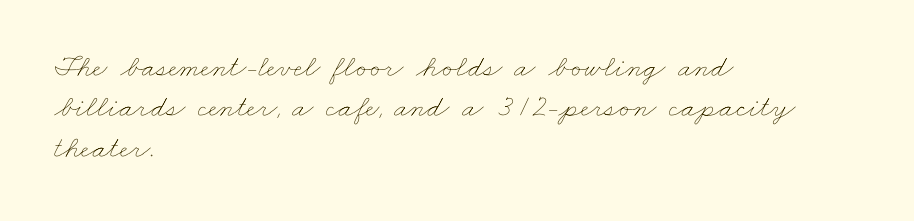
Q: Is the text bold? A: No.
Q: Is the text underlined? A: No.
Q: How is the paragraph aligned? A: Left-aligned.
Q: Is the spacing between letters normal or unusually wide? A: Normal.
Q: Is the spacing between lines tight, normal or loose? A: Normal.
Q: Width (condensed, normal, or wide)? A: Wide.
Q: Stroke contrast? A: Low.
Q: x-height? A: Small.
Q: Monospaced? A: No.
